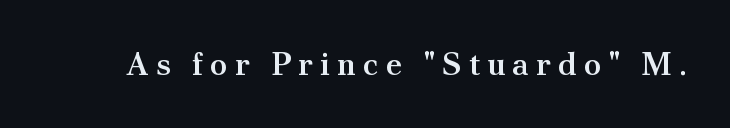
Q: Is the text bold? A: Semi-bold.
Q: Is the text italic (slanted)? A: No, it is upright.
Q: Is the typeface a serif or a sans-serif typeface? A: Serif.
Q: Is the text underlined? A: No.
Q: Is the spacing between letters normal or unusually wide? A: Unusually wide.
Q: Width (condensed, normal, or wide)? A: Normal.
Q: Stroke contrast? A: Medium.
Q: x-height? A: Small.
Q: Monospaced? A: No.
